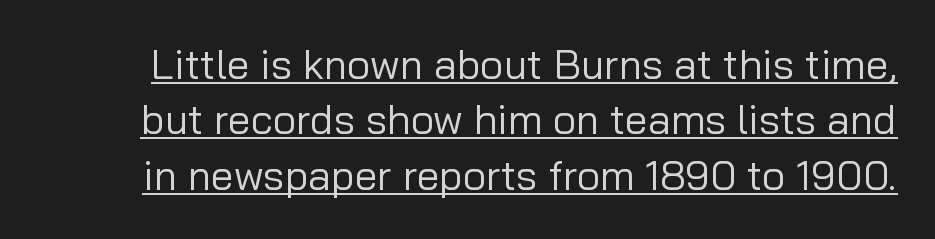
Inter-character spacing is left at the font's built-in metrics. The specimen reads as upright at a glance. Weight class: somewhere from thin through regular. Like a heading marked for emphasis, these lines bear an underscore. This sample has the flowing, uneven cadence of proportional lettering.
